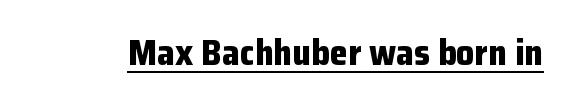
The image shows 36 px bold sans-serif type, upright; set normal letter spacing, underlined; low stroke contrast and a medium x-height.
